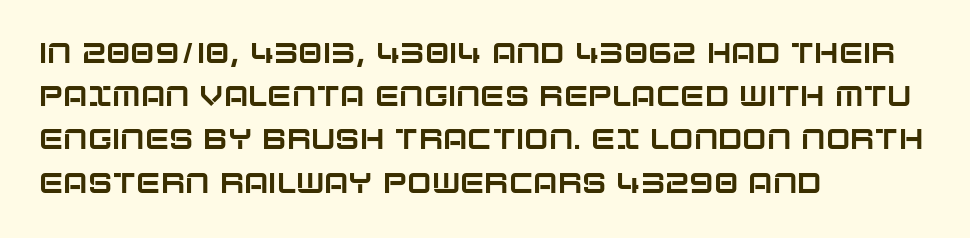
The image shows 29 px sans-serif type, upright; set left-aligned, normal line spacing (1.49x), normal letter spacing, not underlined; low stroke contrast and a large x-height.
